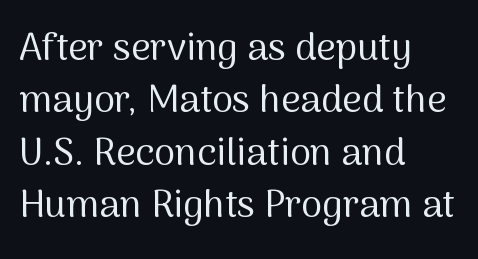
The image shows 38 px regular-weight sans-serif type, upright; set left-aligned, normal line spacing (1.38x), normal letter spacing, not underlined; medium stroke contrast and a medium x-height.
